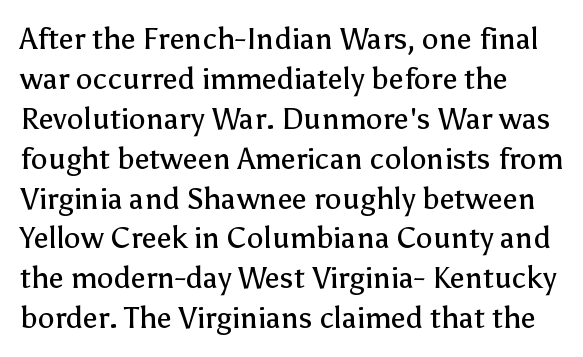
Q: Is the text bold? A: No.
Q: Is the text italic (slanted)? A: No, it is upright.
Q: Is the typeface a serif or a sans-serif typeface? A: Sans-serif.
Q: Is the text underlined? A: No.
Q: How is the paragraph aligned? A: Left-aligned.
Q: Is the spacing between letters normal or unusually wide? A: Normal.
Q: Is the spacing between lines tight, normal or loose? A: Normal.
Q: Width (condensed, normal, or wide)? A: Normal.
Q: Stroke contrast? A: Low.
Q: x-height? A: Medium.
Q: Monospaced? A: No.
